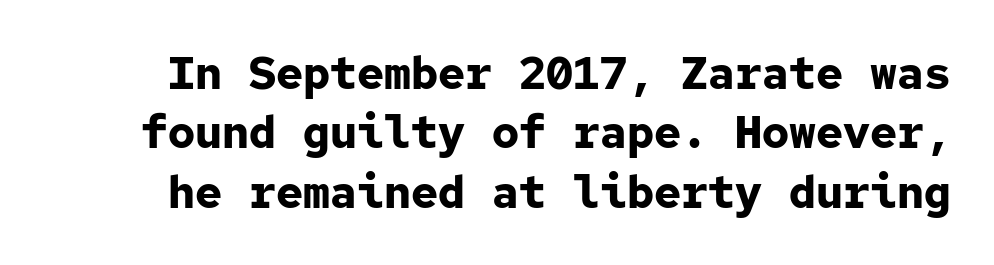
A typesetter would call this monospace, since all characters share one set width. Leading: standard. Students, this is bold: see how much ink each stroke carries. Stroke terminals: plain, sans-serif.
